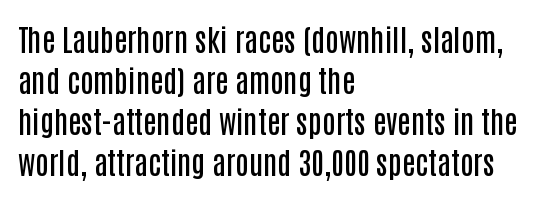
These lines were composed using upright roman letters. This sample keeps an unexceptional amount of space between lines. The passage shown is semibold, sitting just below true bold. You could not count columns in this text — the font is proportionally spaced.
